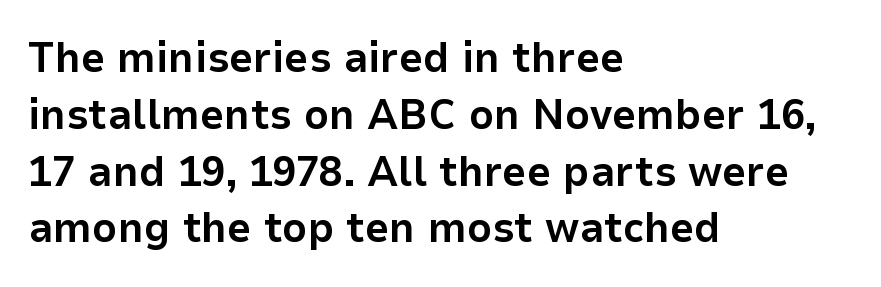
The image shows 43 px bold sans-serif type, upright; set left-aligned, normal line spacing (1.32x), normal letter spacing, not underlined; low stroke contrast and a medium x-height.
